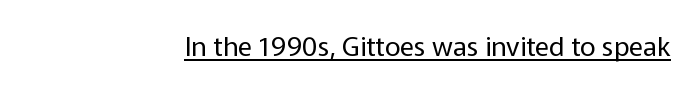
Q: Is the text bold? A: No.
Q: Is the text italic (slanted)? A: No, it is upright.
Q: Is the text underlined? A: Yes.
Q: Is the spacing between letters normal or unusually wide? A: Normal.
